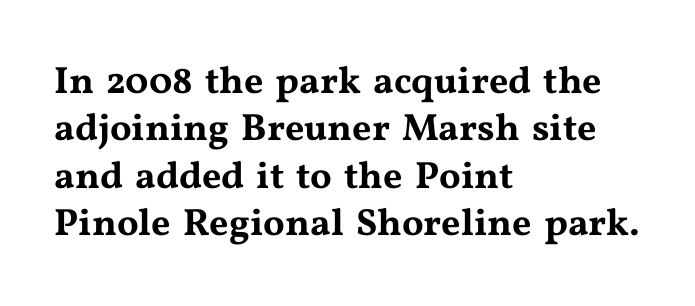
The image shows 38 px wide serif type, upright; set left-aligned, normal line spacing (1.25x), normal letter spacing, not underlined; medium stroke contrast and a medium x-height.
